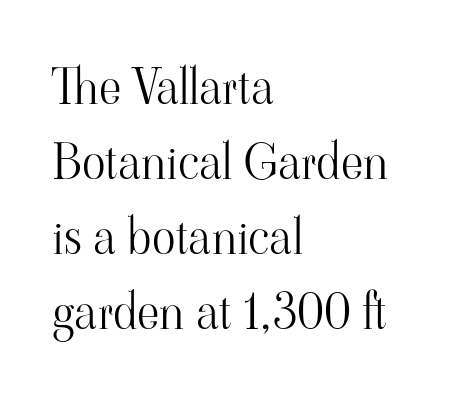
Italic? Not at all — the glyphs are vertical. Each letter keeps its own natural width here, so spacing adapts to shape. Descender tails drop into unmarked territory. Summary of vertical rhythm: regular, with standard interline spacing. Where is the straight margin? On the left. Heaviness? Minimal to ordinary, like unemphasized prose.
